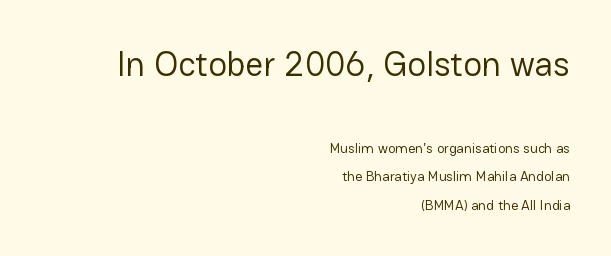
{"serif": "no", "italic": "no", "bold": "no", "weight": "regular", "width": "normal", "stroke_contrast": "low", "x_height": "medium", "monospaced": "no", "underline": "no", "align": "right", "line_spacing": "loose", "line_spacing_ratio": 2.01, "letter_spacing": "normal", "letter_spacing_em": 0.0, "larger_block": "first", "size_ratio": 2.5, "glyph_px": 35}
